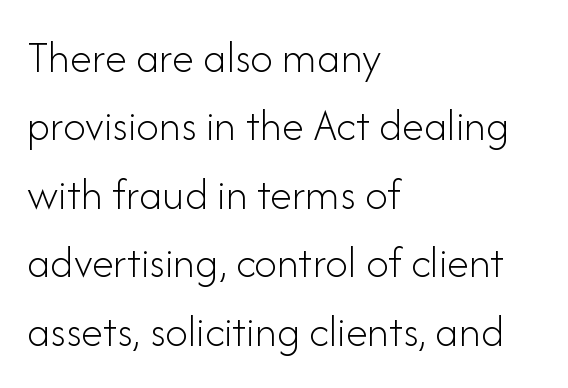
{"serif": "no", "italic": "no", "bold": "no", "weight": "light", "width": "normal", "stroke_contrast": "low", "x_height": "small", "monospaced": "no", "underline": "no", "align": "left", "line_spacing": "normal", "line_spacing_ratio": 1.52, "letter_spacing": "normal", "letter_spacing_em": 0.0, "glyph_px": 45}
